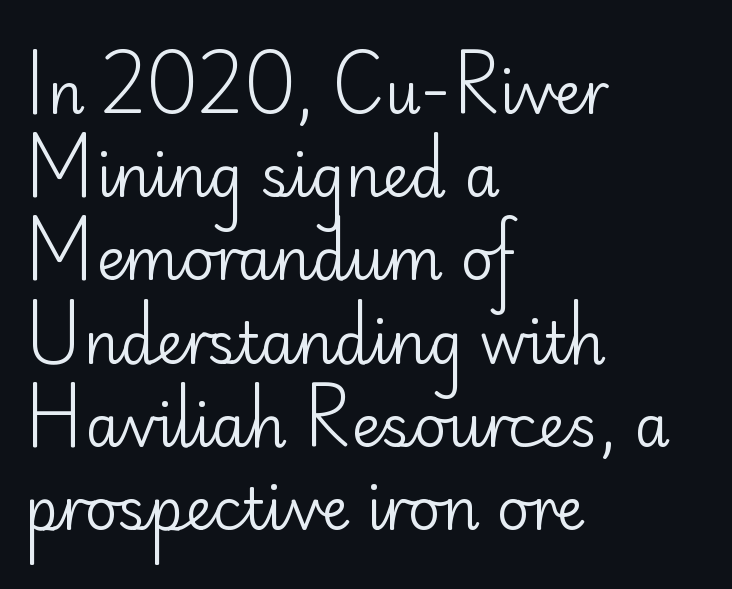
The image shows 57 px regular-weight sans-serif type, upright; set left-aligned, normal line spacing (1.46x), normal letter spacing, not underlined; low stroke contrast and a small x-height.
